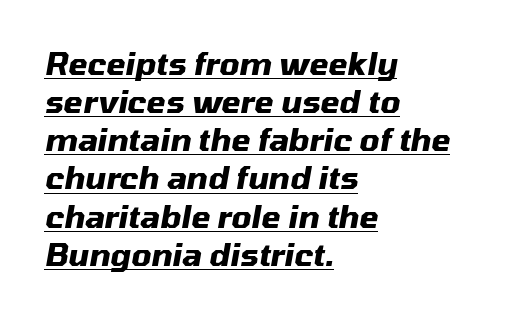
Descenders here cross a horizontal rule under the line. The lettering tilts uniformly, giving the passage an italic look. The paragraph has a hard left edge and a soft right edge. In terms of letterspacing, this is plain default setting. I'd describe the lettering as bold — thick and assertive. This sample has the flowing, uneven cadence of proportional lettering.
